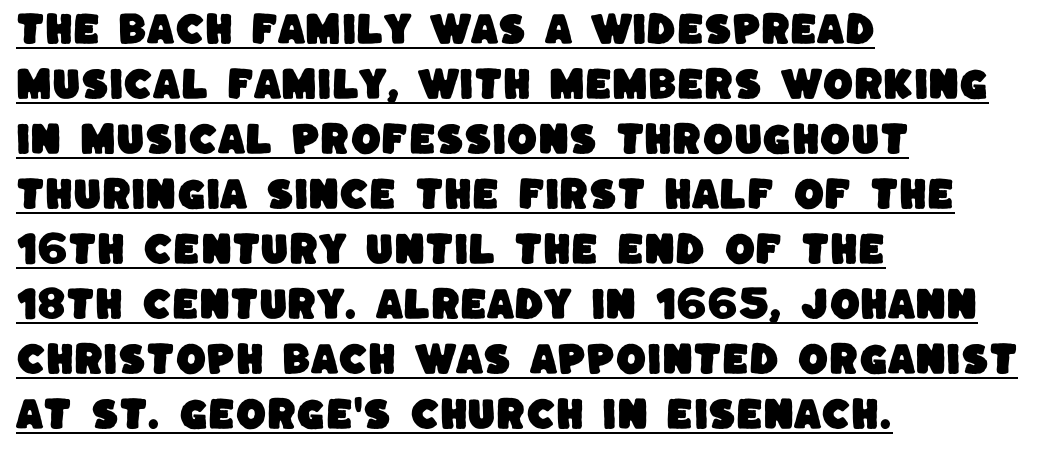
Q: Is the typeface a serif or a sans-serif typeface? A: Sans-serif.
Q: Is the text underlined? A: Yes.
Q: How is the paragraph aligned? A: Left-aligned.
Q: Is the spacing between letters normal or unusually wide? A: Normal.
Q: Is the spacing between lines tight, normal or loose? A: Normal.
Q: Width (condensed, normal, or wide)? A: Normal.
Q: Stroke contrast? A: Low.
Q: x-height? A: Large.
Q: Monospaced? A: No.
